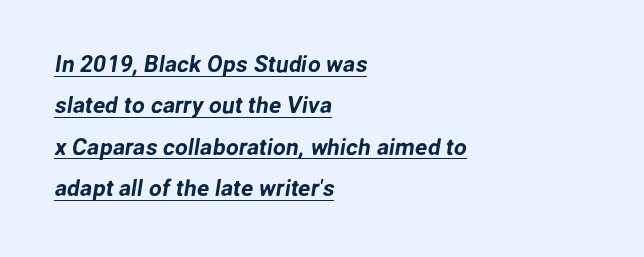
{"underline": "yes", "align": "left", "line_spacing_ratio": 1.8, "letter_spacing": "normal", "letter_spacing_em": 0.0, "glyph_px": 23}
